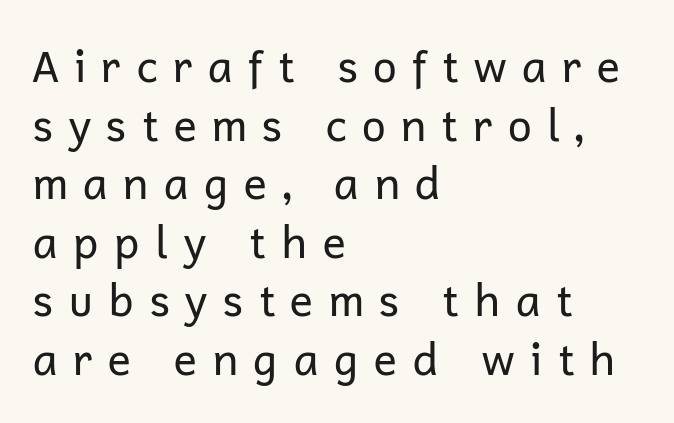
The image shows 44 px regular-weight sans-serif type, upright; set left-aligned, normal line spacing (1.33x), unusually wide letter spacing (+0.31 em), not underlined; low stroke contrast and a medium x-height.
